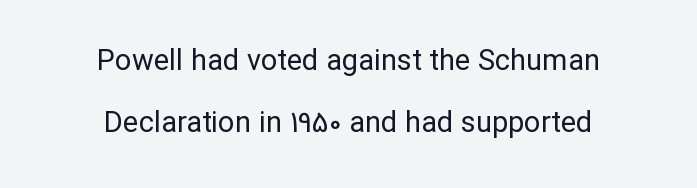
Q: Is the text bold? A: No.
Q: Is the text italic (slanted)? A: No, it is upright.
Q: Is the typeface a serif or a sans-serif typeface? A: Sans-serif.
Q: Is the text underlined? A: No.
Q: How is the paragraph aligned? A: Centered.
Q: Is the spacing between letters normal or unusually wide? A: Normal.
Q: Is the spacing between lines tight, normal or loose? A: Loose.
Q: Width (condensed, normal, or wide)? A: Normal.
Q: Stroke contrast? A: Low.
Q: x-height? A: Medium.
Q: Monospaced? A: No.
